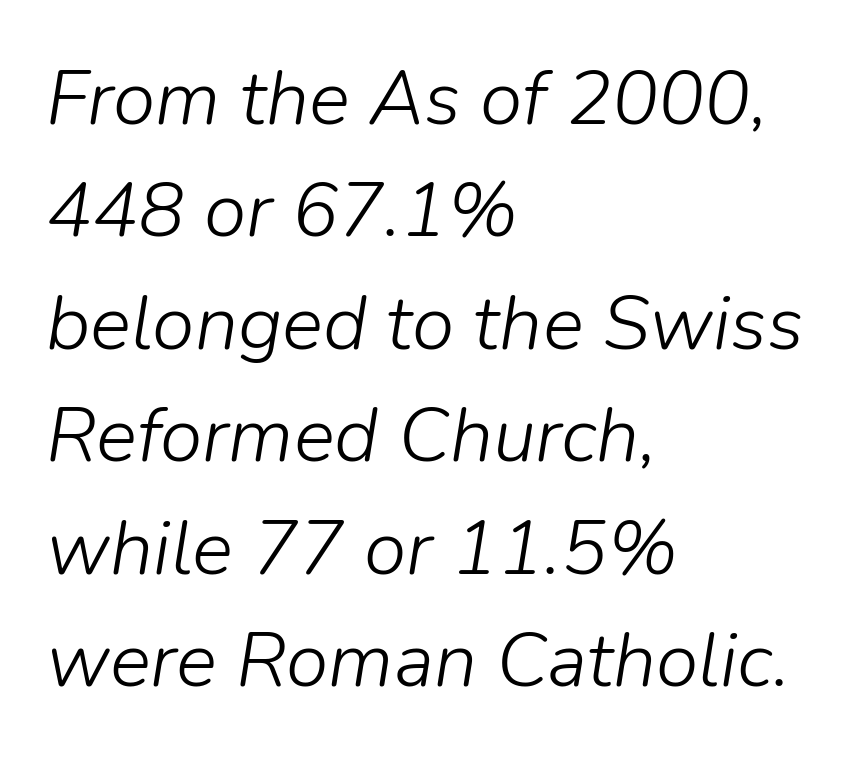
{"italic": "yes", "lean": "right", "slant_degrees": 9, "bold": "no", "weight": "light", "width": "normal", "stroke_contrast": "low", "x_height": "medium", "monospaced": "no", "underline": "no", "align": "left", "line_spacing": "normal", "line_spacing_ratio": 1.46, "letter_spacing": "normal", "letter_spacing_em": 0.0, "glyph_px": 77}
